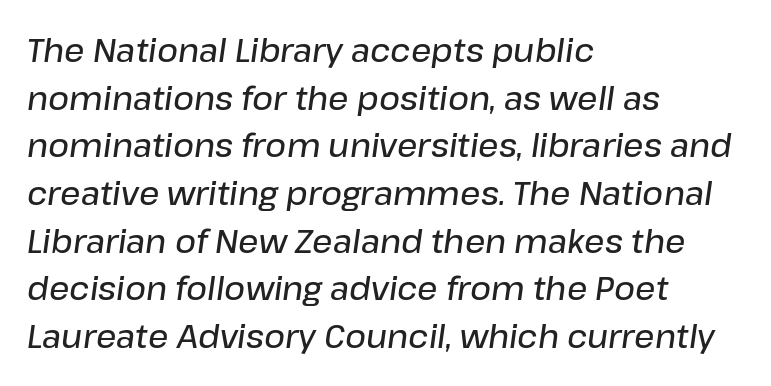
{"italic": "yes", "lean": "right", "slant_degrees": 8, "bold": "semi", "weight": "semibold", "width": "normal", "stroke_contrast": "low", "x_height": "medium", "monospaced": "no", "underline": "no", "align": "left", "line_spacing": "normal", "line_spacing_ratio": 1.49, "letter_spacing": "normal", "letter_spacing_em": 0.0, "glyph_px": 32}
